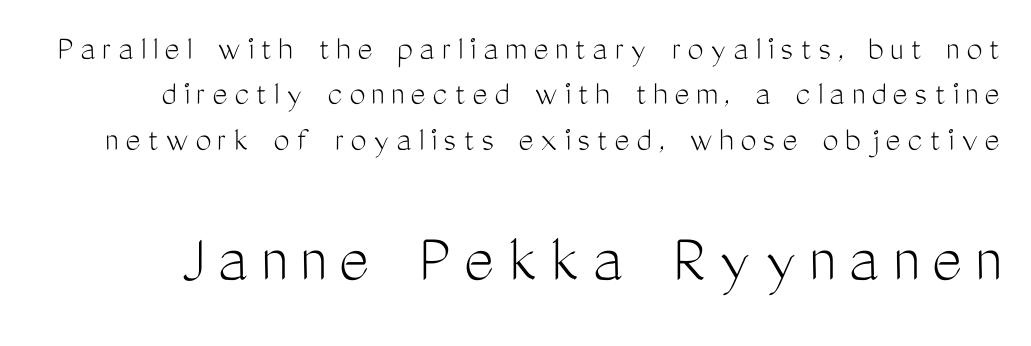
The image shows 72 px light, condensed sans-serif type, upright; set normal line spacing (1.26x), not underlined; the second (bottom) block is 2.0x larger; medium stroke contrast and a medium x-height.
